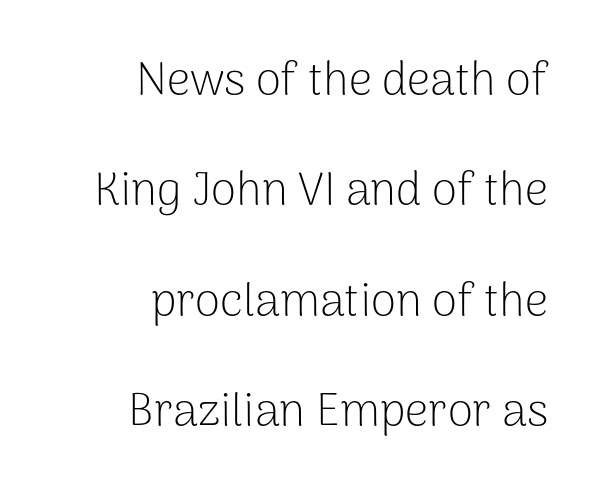
The image shows 46 px light sans-serif type, upright; set right-aligned, loose line spacing (2.4x), normal letter spacing, not underlined; low stroke contrast and a medium x-height.
